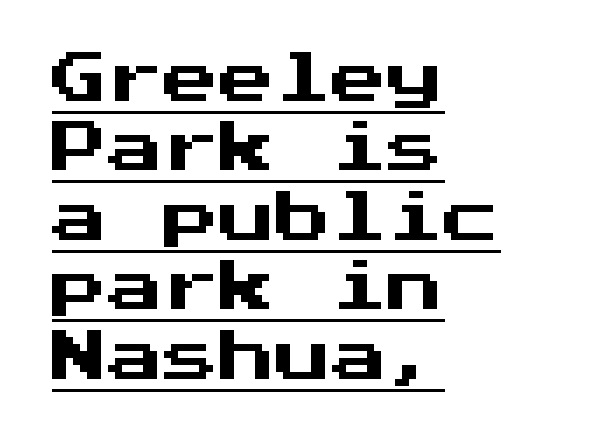
This is sans-serif lettering, the kind often seen on screens and signage. Monospaced: the letters line up in strict vertical columns. The setting favours the left margin, as ordinary paragraphs usually do. Each line of the rendering has a horizontal stroke beneath the glyphs. The gaps between neighbouring characters are ordinary and unremarkable. In terms of posture, this sample is upright.
